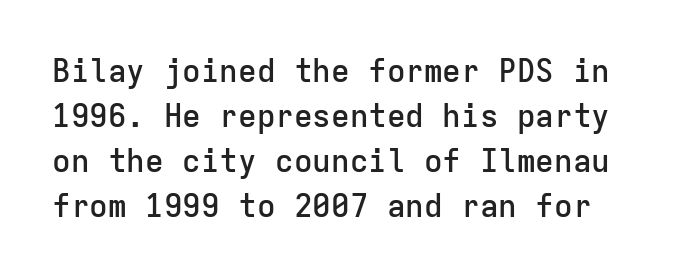
Looks like terminal output: every glyph gets an equal slot. Ascenders rise straight up at ninety degrees. This rendering employs a face without finishing strokes, i.e., a sans-serif. One glance says typical: line gaps are just what's usual.
